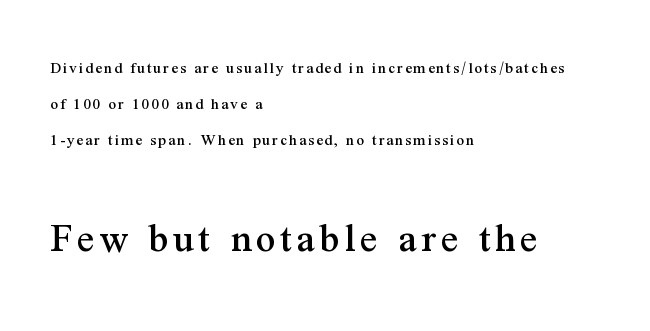
{"serif": "yes", "italic": "no", "width": "normal", "stroke_contrast": "medium", "x_height": "medium", "monospaced": "no", "underline": "no", "align": "left", "line_spacing": "loose", "line_spacing_ratio": 2.12, "larger_block": "second", "size_ratio": 2.53, "glyph_px": 43}
